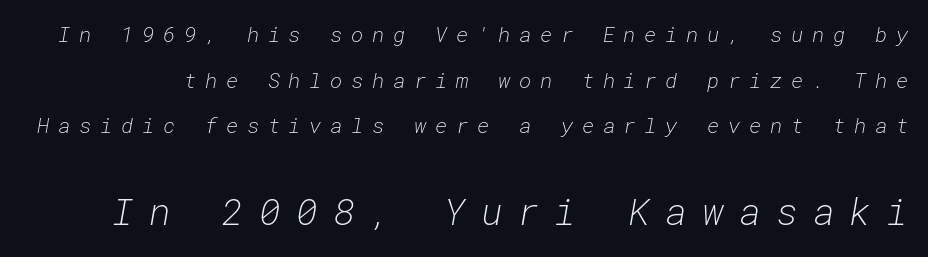
The image shows 37 px light type, italic (leaning right), monospaced; set loose line spacing (2.17x), unusually wide letter spacing (+0.41 em), not underlined; the second (bottom) block is 1.76x larger; low stroke contrast and a medium x-height.
